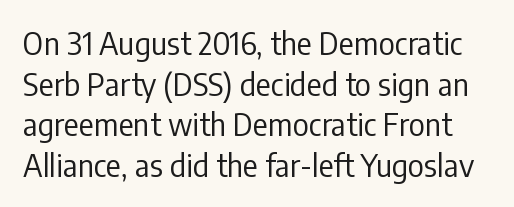
Q: Is the text bold? A: No.
Q: Is the text italic (slanted)? A: No, it is upright.
Q: Is the typeface a serif or a sans-serif typeface? A: Sans-serif.
Q: Is the text underlined? A: No.
Q: Is the spacing between letters normal or unusually wide? A: Normal.
Q: Is the spacing between lines tight, normal or loose? A: Normal.
Q: Width (condensed, normal, or wide)? A: Condensed.
Q: Stroke contrast? A: Low.
Q: x-height? A: Medium.
Q: Monospaced? A: No.
